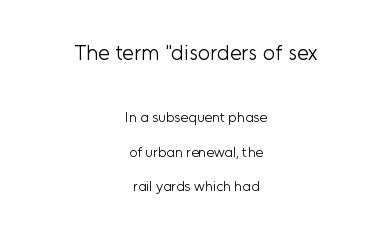
The image shows 21 px text type, upright; set centered, loose line spacing (2.45x), normal letter spacing, not underlined; the first (top) block is 1.5x larger.
